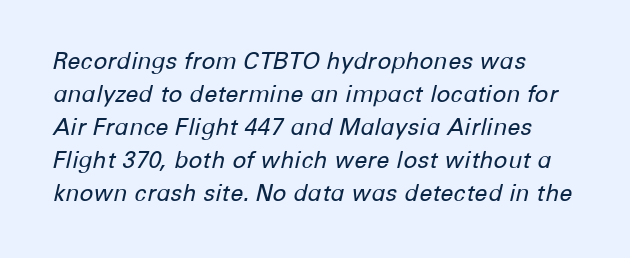
A clean baseline with only descenders dipping below it. Does the leading feel generous? No, just average. The passage shown leans; its letterforms are oblique. Casual observation: everything's shoved over to the left.
